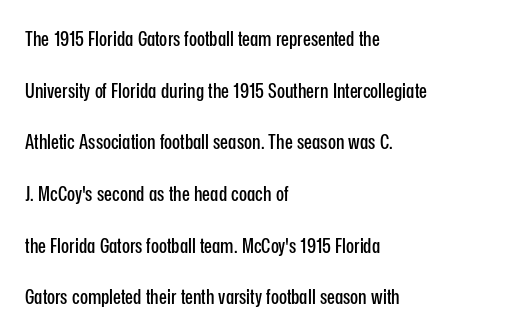
The image shows 21 px text type, upright; set left-aligned, loose line spacing (2.46x), normal letter spacing, not underlined.
